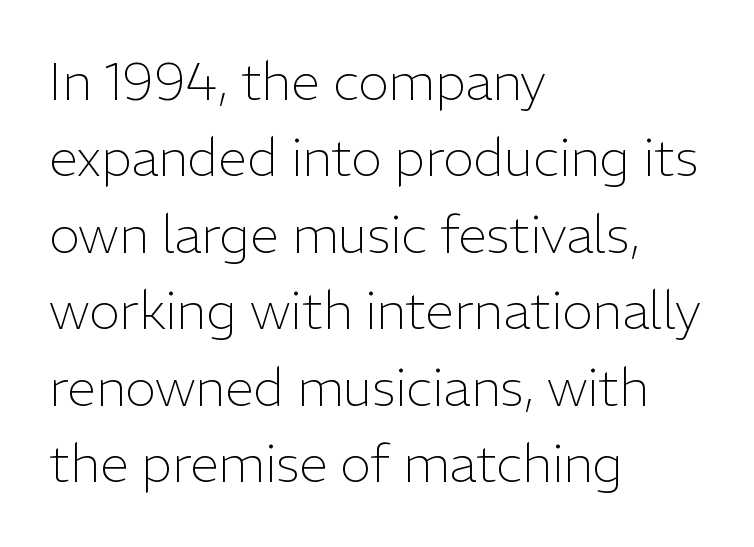
Q: Is the text bold? A: No.
Q: Is the text italic (slanted)? A: No, it is upright.
Q: Is the typeface a serif or a sans-serif typeface? A: Sans-serif.
Q: Is the text underlined? A: No.
Q: How is the paragraph aligned? A: Left-aligned.
Q: Is the spacing between letters normal or unusually wide? A: Normal.
Q: Is the spacing between lines tight, normal or loose? A: Normal.
Q: Width (condensed, normal, or wide)? A: Normal.
Q: Stroke contrast? A: Low.
Q: x-height? A: Medium.
Q: Monospaced? A: No.
